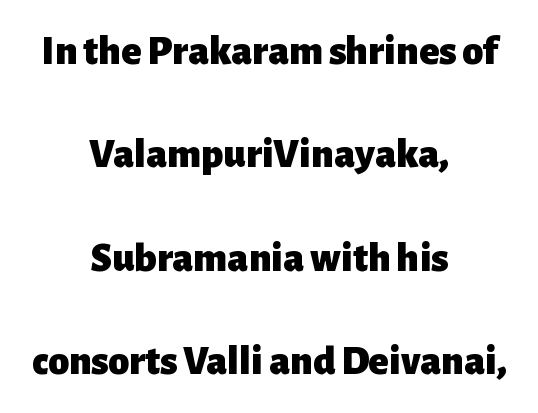
The image shows 42 px heavy sans-serif type, upright; set centered, loose line spacing (2.46x), normal letter spacing, not underlined; low stroke contrast and a medium x-height.
